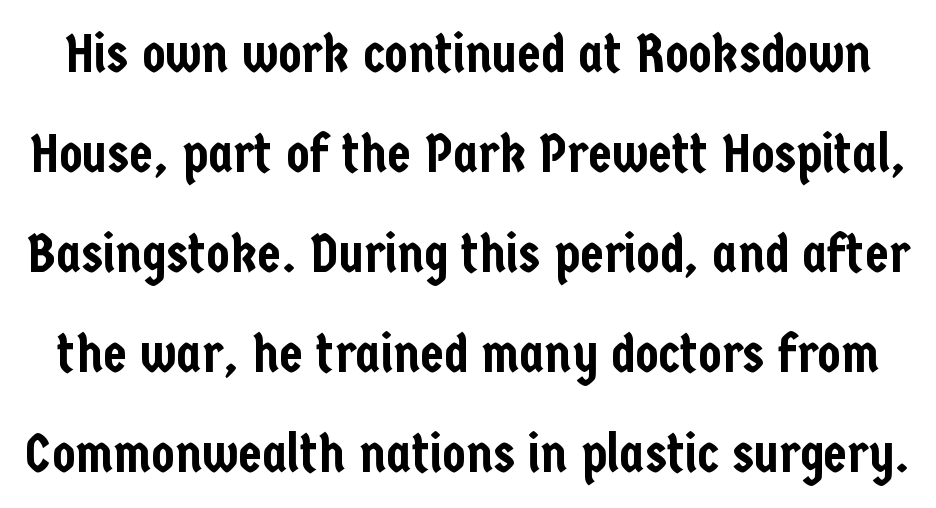
Q: Is the text italic (slanted)? A: No, it is upright.
Q: Is the typeface a serif or a sans-serif typeface? A: Sans-serif.
Q: Is the text underlined? A: No.
Q: Is the spacing between letters normal or unusually wide? A: Normal.
Q: Width (condensed, normal, or wide)? A: Condensed.
Q: Stroke contrast? A: Low.
Q: x-height? A: Medium.
Q: Monospaced? A: No.
